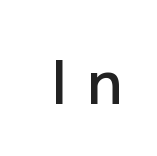
{"serif": "no", "italic": "no", "bold": "semi", "weight": "semibold", "width": "normal", "stroke_contrast": "low", "x_height": "medium", "monospaced": "no", "underline": "no", "letter_spacing": "wide", "letter_spacing_em": 0.31, "glyph_px": 60}
